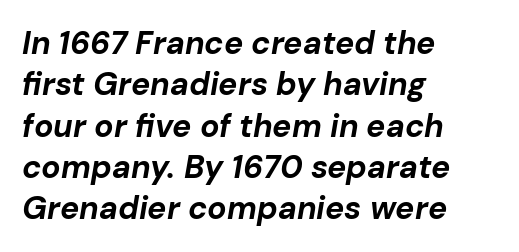
The image shows 32 px bold type, italic (leaning right); set left-aligned, normal line spacing (1.29x), normal letter spacing, not underlined; low stroke contrast and a medium x-height.
